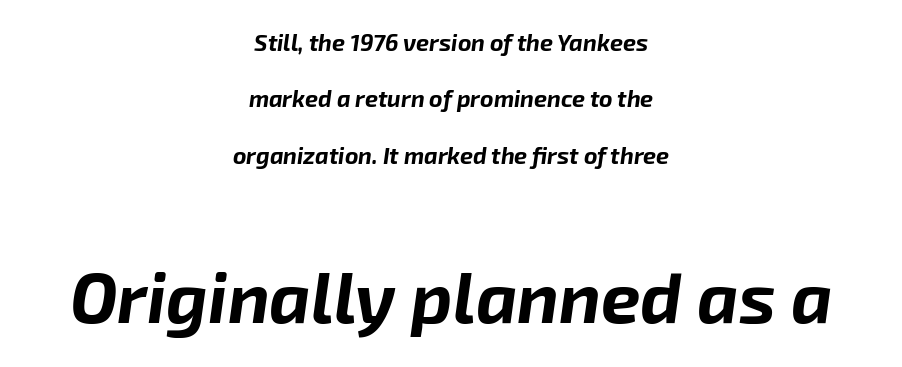
The image shows 70 px bold type, italic (leaning right); set centered, loose line spacing (2.45x), normal letter spacing, not underlined; the second (bottom) block is 3.04x larger; low stroke contrast and a medium x-height.
